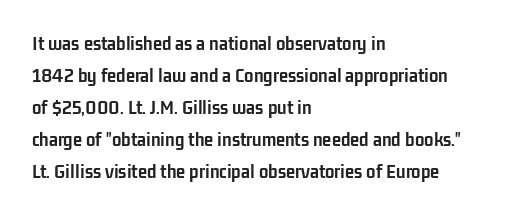
{"italic": "no", "bold": "yes", "underline": "no", "align": "left", "line_spacing": "normal", "line_spacing_ratio": 1.52, "letter_spacing": "normal", "letter_spacing_em": 0.0, "glyph_px": 21}
